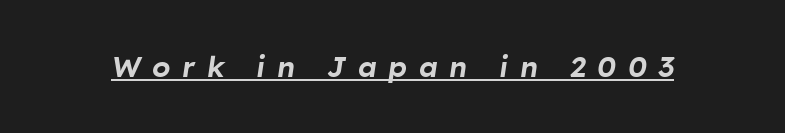
The image shows 29 px text type, italic (leaning right); set unusually wide letter spacing (+0.4 em), underlined; low stroke contrast and a medium x-height.
